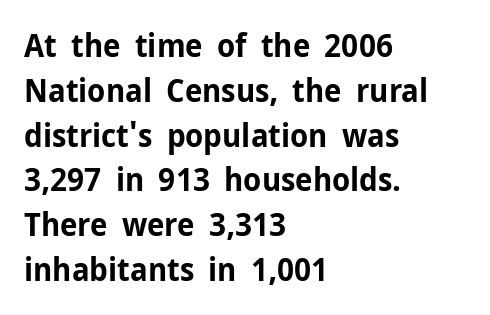
The image shows 32 px bold sans-serif type, upright; set left-aligned, normal line spacing (1.4x), normal letter spacing, not underlined; low stroke contrast and a medium x-height.
